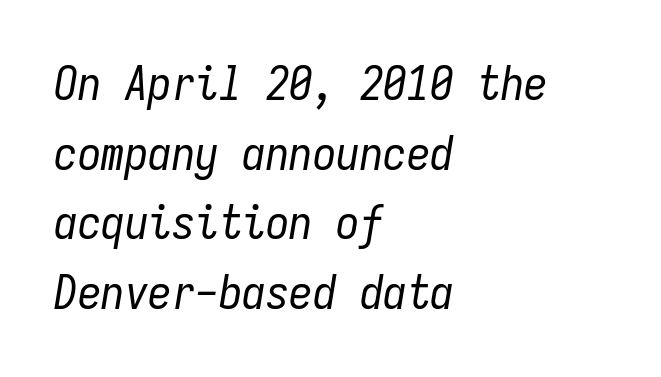
The image shows 47 px regular-weight, condensed type, italic (leaning right), monospaced; set left-aligned, normal line spacing (1.48x), normal letter spacing, not underlined; low stroke contrast and a medium x-height.
